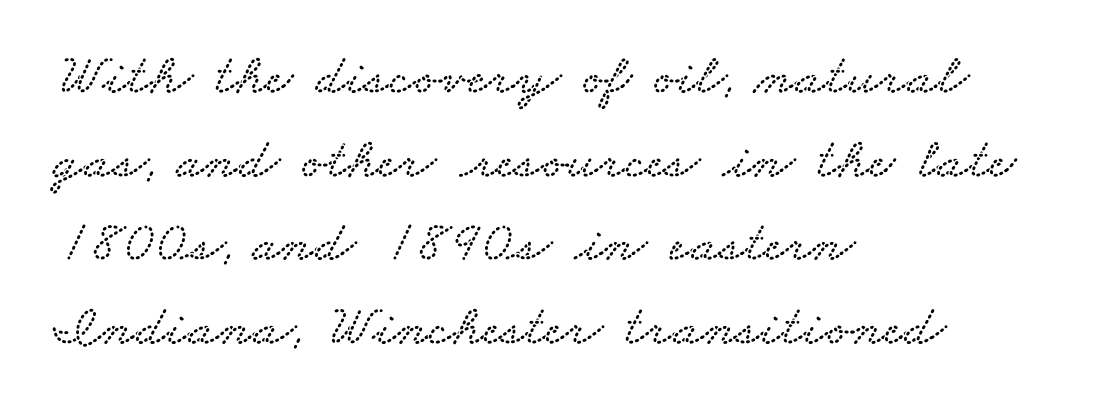
Q: Is the typeface a serif or a sans-serif typeface? A: Serif.
Q: Is the text underlined? A: No.
Q: How is the paragraph aligned? A: Left-aligned.
Q: Is the spacing between letters normal or unusually wide? A: Normal.
Q: Is the spacing between lines tight, normal or loose? A: Normal.
Q: Width (condensed, normal, or wide)? A: Wide.
Q: Stroke contrast? A: Low.
Q: x-height? A: Small.
Q: Monospaced? A: No.
